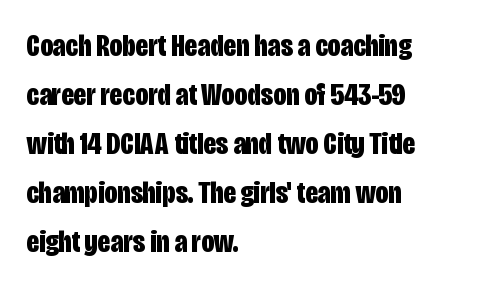
The image shows 32 px bold, condensed sans-serif type, upright; set left-aligned, normal line spacing (1.53x), normal letter spacing, not underlined; low stroke contrast and a large x-height.
